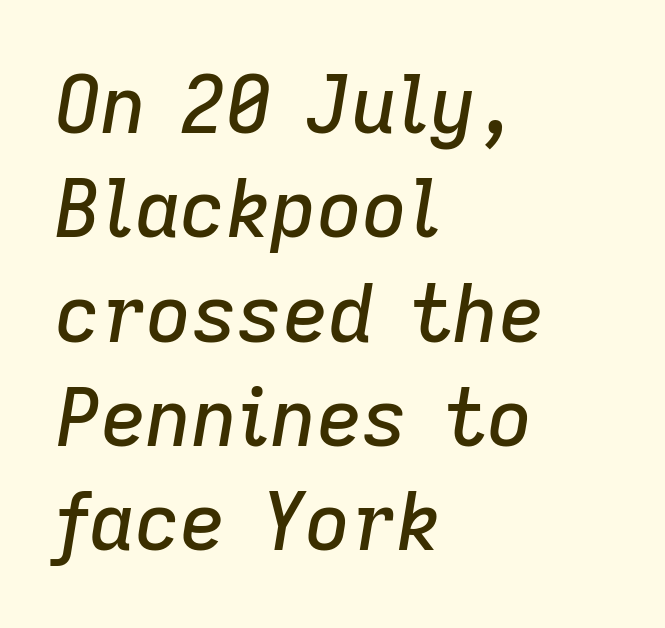
{"italic": "yes", "lean": "right", "slant_degrees": 9, "width": "normal", "stroke_contrast": "low", "x_height": "medium", "monospaced": "no", "underline": "no", "align": "left", "line_spacing": "normal", "line_spacing_ratio": 1.32, "letter_spacing": "normal", "letter_spacing_em": 0.0, "glyph_px": 79}
